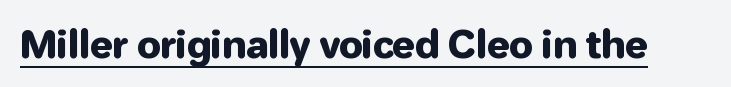
The image shows 38 px sans-serif type, upright; set normal letter spacing, underlined; low stroke contrast and a medium x-height.
